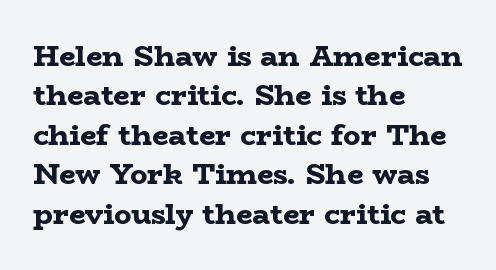
Q: Is the text bold? A: Yes.
Q: Is the text italic (slanted)? A: No, it is upright.
Q: Is the typeface a serif or a sans-serif typeface? A: Serif.
Q: Is the text underlined? A: No.
Q: How is the paragraph aligned? A: Left-aligned.
Q: Is the spacing between letters normal or unusually wide? A: Normal.
Q: Is the spacing between lines tight, normal or loose? A: Normal.
Q: Width (condensed, normal, or wide)? A: Wide.
Q: Stroke contrast? A: Low.
Q: x-height? A: Medium.
Q: Monospaced? A: No.
